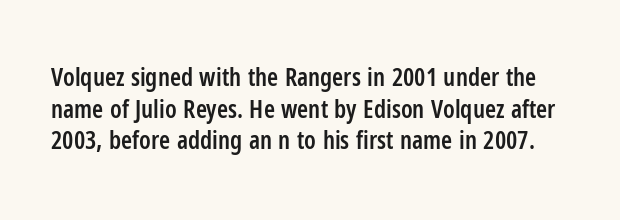
The image shows 25 px text type, upright; set normal line spacing (1.27x), normal letter spacing, not underlined.
